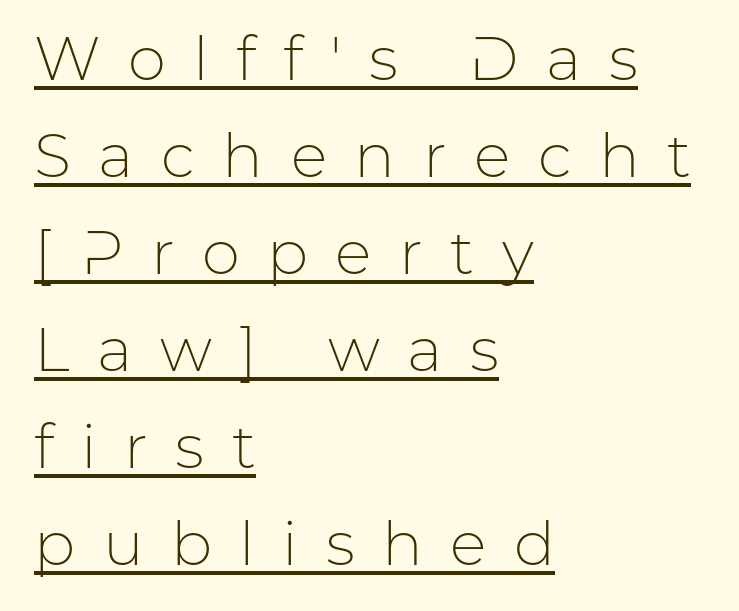
Q: Is the text bold? A: No.
Q: Is the text italic (slanted)? A: No, it is upright.
Q: Is the typeface a serif or a sans-serif typeface? A: Sans-serif.
Q: Is the text underlined? A: Yes.
Q: How is the paragraph aligned? A: Left-aligned.
Q: Is the spacing between letters normal or unusually wide? A: Unusually wide.
Q: Is the spacing between lines tight, normal or loose? A: Normal.
Q: Width (condensed, normal, or wide)? A: Normal.
Q: Stroke contrast? A: Low.
Q: x-height? A: Medium.
Q: Monospaced? A: No.
